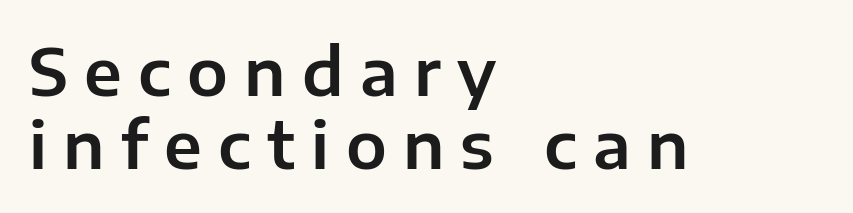
The rendering shows plain stroke endings on the letterforms — a sans-serif design. The passage shown stacks its lines with hardly any gap. The foot of each line stays bare and open. The paragraph has a hard left edge and a soft right edge.
